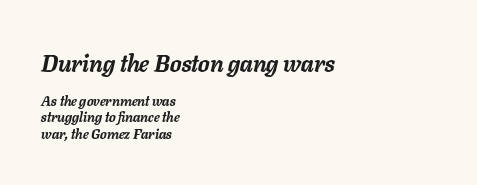
The image shows 24 px bold type, italic (leaning right); set left-aligned, line spacing 1.16x, normal letter spacing, not underlined; the first (top) block is 1.71x larger.
